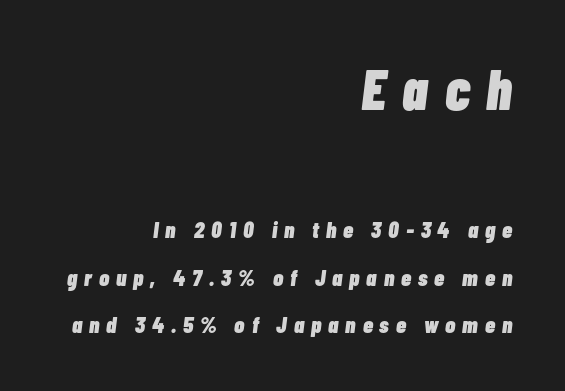
Q: Is the text bold? A: Yes.
Q: Is the text italic (slanted)? A: Yes, it leans right by about 7 degrees.
Q: Is the text underlined? A: No.
Q: How is the paragraph aligned? A: Right-aligned.
Q: Is the spacing between letters normal or unusually wide? A: Unusually wide.
Q: Is the spacing between lines tight, normal or loose? A: Loose.
Q: Which block of text is set in a larger size, the first (top) or the second (bottom)? A: The first (top) one.
Q: Width (condensed, normal, or wide)? A: Condensed.
Q: Stroke contrast? A: Low.
Q: x-height? A: Medium.
Q: Monospaced? A: No.
